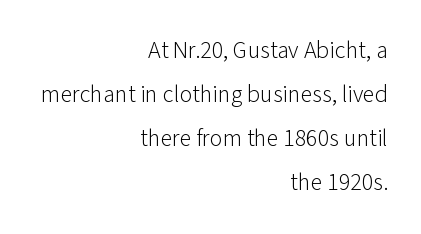
Type without underlining. The type sits square on the baseline with zero lean. The face used here is rendered with its standard letterfit. The letters look calm and open, with moderate or lighter stems.
